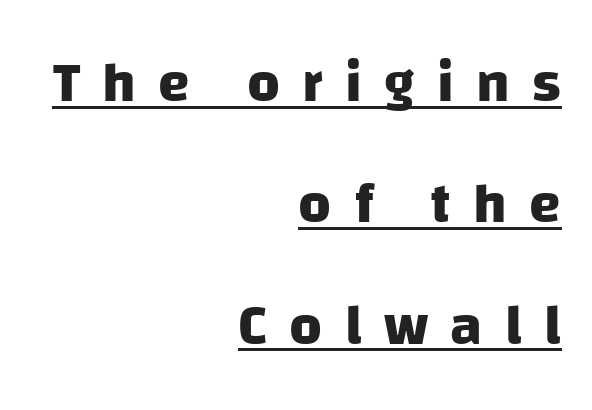
{"serif": "no", "bold": "yes", "weight": "heavy", "width": "normal", "stroke_contrast": "low", "x_height": "large", "monospaced": "no", "underline": "yes", "align": "right", "line_spacing": "loose", "line_spacing_ratio": 2.13, "letter_spacing": "wide", "letter_spacing_em": 0.39, "glyph_px": 57}
